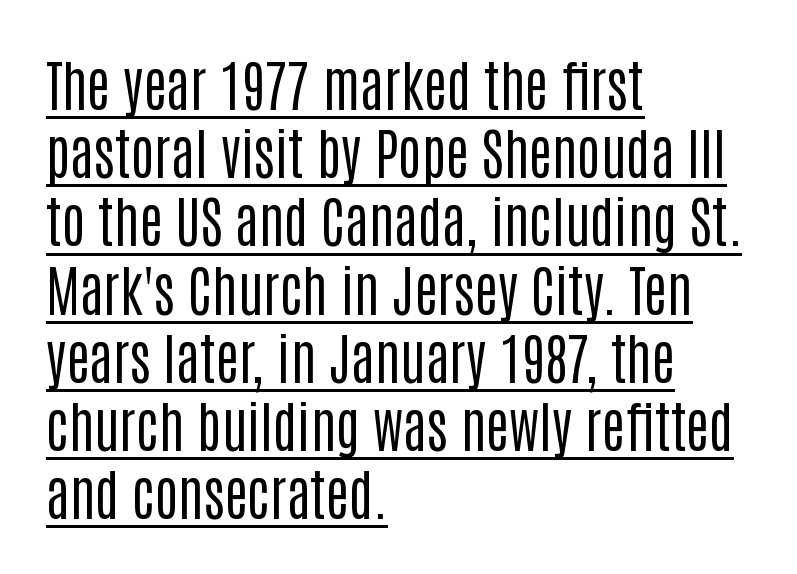
The image shows 55 px regular-weight, condensed sans-serif type, upright; set left-aligned, line spacing 1.24x, normal letter spacing, underlined; low stroke contrast and a large x-height.
